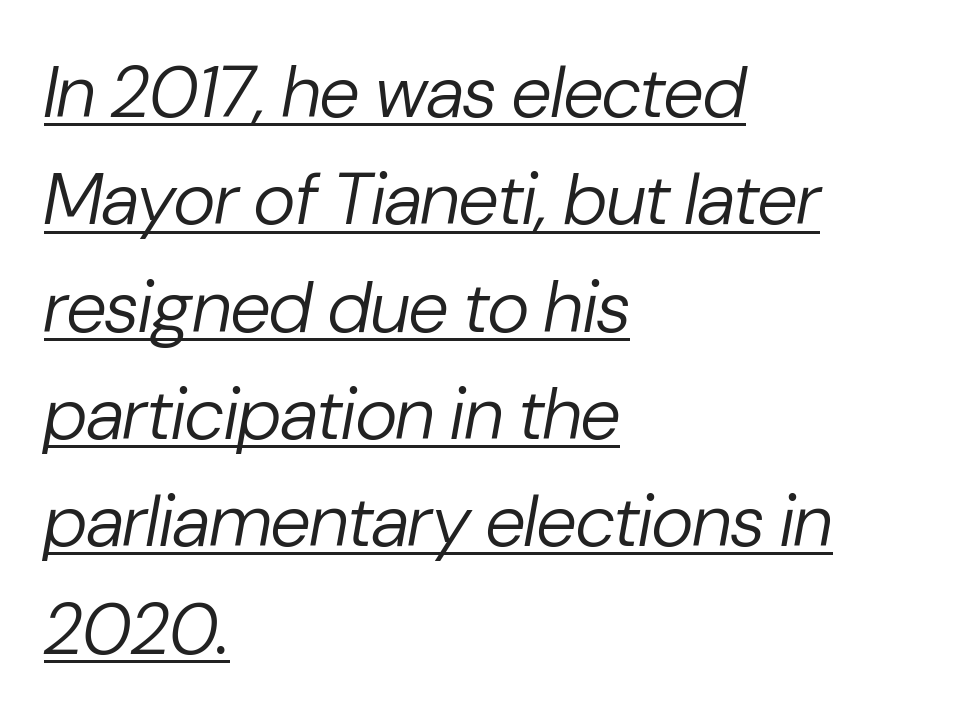
{"italic": "yes", "lean": "right", "slant_degrees": 10, "bold": "no", "weight": "regular", "width": "normal", "stroke_contrast": "low", "x_height": "medium", "monospaced": "no", "underline": "yes", "align": "left", "line_spacing": "normal", "line_spacing_ratio": 1.47, "letter_spacing": "normal", "letter_spacing_em": 0.0, "glyph_px": 73}
